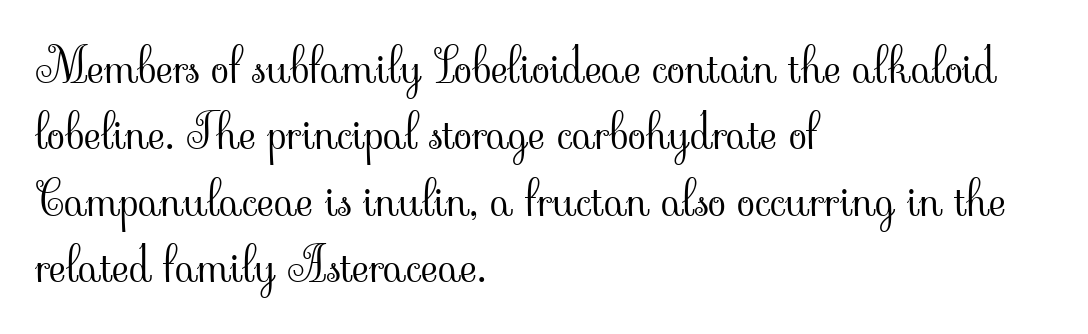
{"serif": "yes", "italic": "no", "bold": "no", "weight": "light", "width": "normal", "stroke_contrast": "low", "x_height": "small", "monospaced": "no", "underline": "no", "align": "left", "line_spacing": "normal", "line_spacing_ratio": 1.41, "letter_spacing": "normal", "letter_spacing_em": 0.0, "glyph_px": 47}
